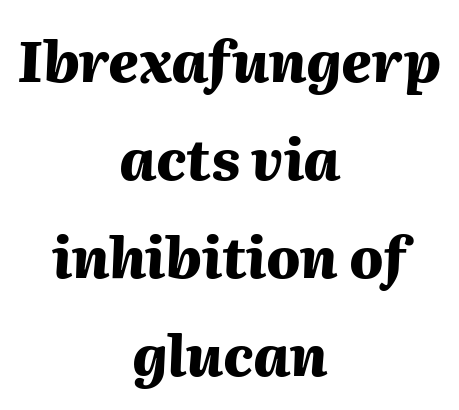
{"italic": "yes", "lean": "right", "slant_degrees": 2, "bold": "yes", "weight": "heavy", "width": "normal", "stroke_contrast": "medium", "x_height": "medium", "monospaced": "no", "underline": "no", "align": "center", "line_spacing_ratio": 1.75, "letter_spacing": "normal", "letter_spacing_em": 0.0, "glyph_px": 56}
